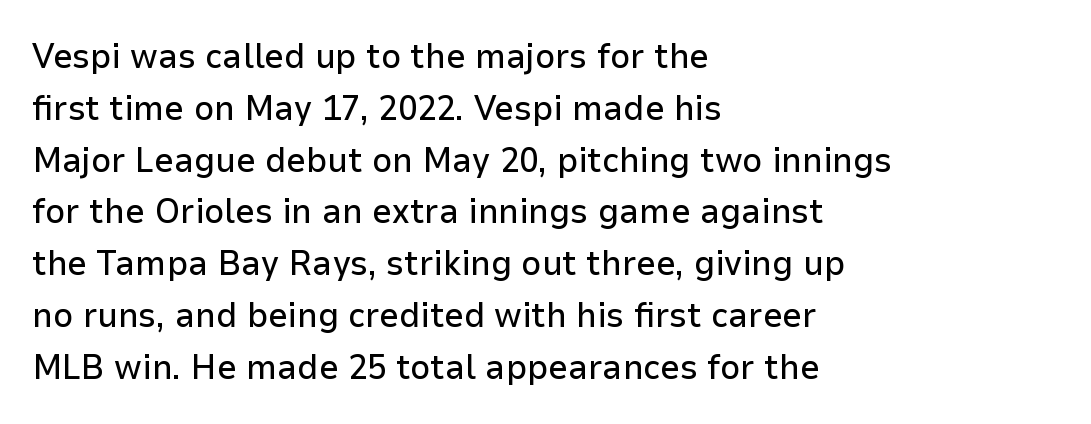
Q: Is the text italic (slanted)? A: No, it is upright.
Q: Is the typeface a serif or a sans-serif typeface? A: Sans-serif.
Q: Is the text underlined? A: No.
Q: How is the paragraph aligned? A: Left-aligned.
Q: Is the spacing between letters normal or unusually wide? A: Normal.
Q: Is the spacing between lines tight, normal or loose? A: Normal.
Q: Width (condensed, normal, or wide)? A: Normal.
Q: Stroke contrast? A: Low.
Q: x-height? A: Medium.
Q: Monospaced? A: No.
